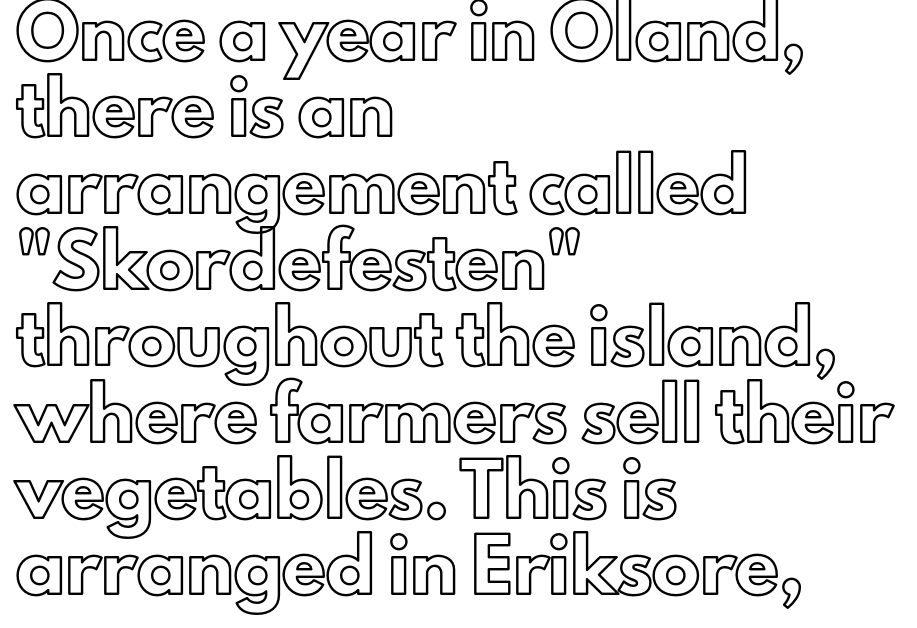
{"italic": "no", "width": "normal", "x_height": "small", "monospaced": "no", "underline": "no", "align": "left", "line_spacing": "normal", "line_spacing_ratio": 1.59, "letter_spacing": "normal", "letter_spacing_em": 0.0, "glyph_px": 48}
